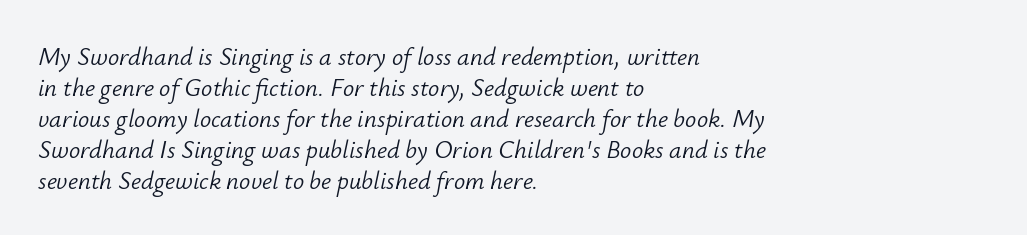
The passage is arranged the way most books set body copy — flush left. The gaps between neighbouring characters are ordinary and unremarkable. Slanted lettering throughout. The strokes carry an ordinary text weight at most.
